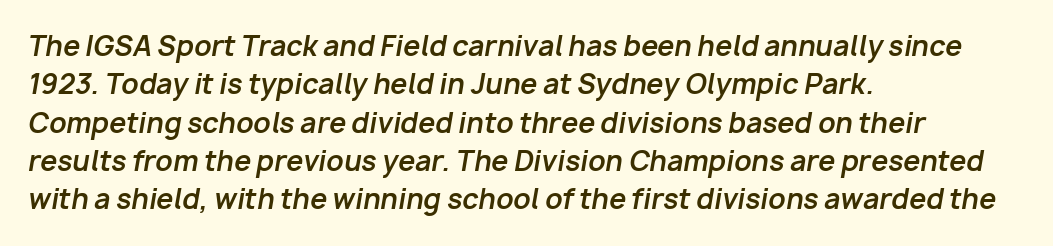
The image shows 27 px bold type, italic (leaning right); set left-aligned, normal line spacing (1.42x), normal letter spacing, not underlined.
